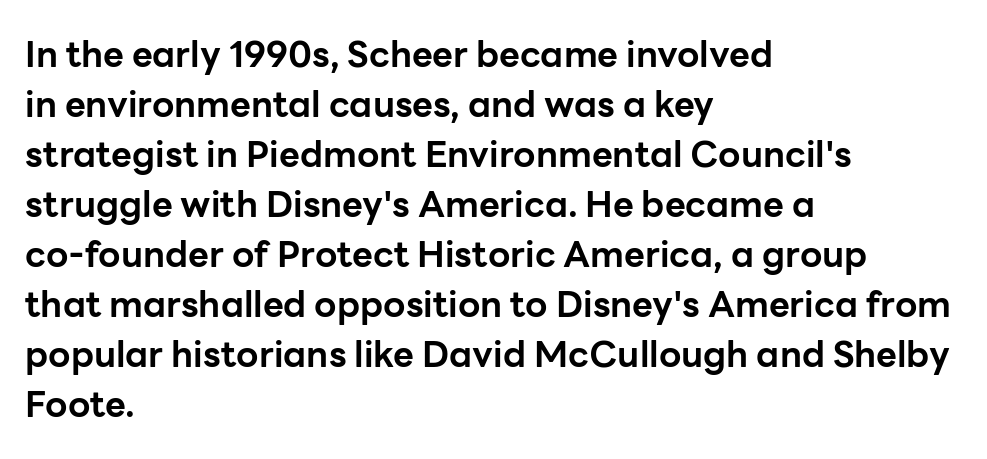
Q: Is the text bold? A: Yes.
Q: Is the text italic (slanted)? A: No, it is upright.
Q: Is the typeface a serif or a sans-serif typeface? A: Sans-serif.
Q: Is the text underlined? A: No.
Q: How is the paragraph aligned? A: Left-aligned.
Q: Is the spacing between letters normal or unusually wide? A: Normal.
Q: Is the spacing between lines tight, normal or loose? A: Normal.
Q: Width (condensed, normal, or wide)? A: Normal.
Q: Stroke contrast? A: Low.
Q: x-height? A: Medium.
Q: Monospaced? A: No.
